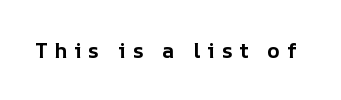
Honestly, the letter spacing is so wide it's the main thing you notice. The axis of the letterforms is exactly vertical. Only glyphs here, with clear space below each row. Students, this is bold: see how much ink each stroke carries.
